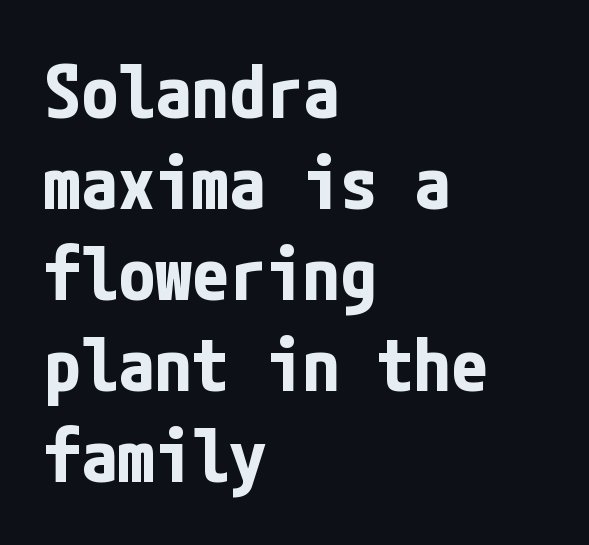
Q: Is the text bold? A: Yes.
Q: Is the text italic (slanted)? A: No, it is upright.
Q: Is the typeface a serif or a sans-serif typeface? A: Sans-serif.
Q: Is the text underlined? A: No.
Q: How is the paragraph aligned? A: Left-aligned.
Q: Is the spacing between letters normal or unusually wide? A: Normal.
Q: Width (condensed, normal, or wide)? A: Condensed.
Q: Stroke contrast? A: Low.
Q: x-height? A: Medium.
